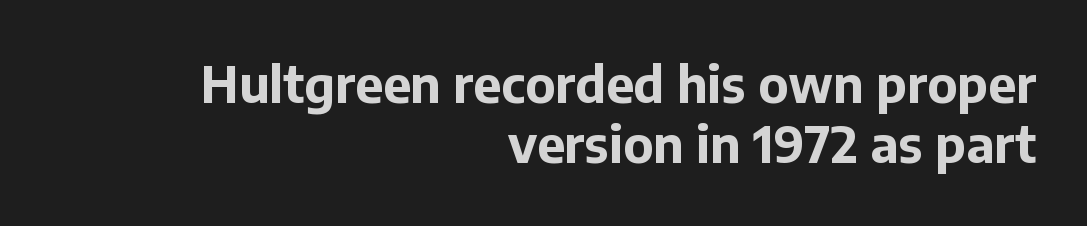
Q: Is the text bold? A: Yes.
Q: Is the text italic (slanted)? A: No, it is upright.
Q: Is the typeface a serif or a sans-serif typeface? A: Sans-serif.
Q: Is the text underlined? A: No.
Q: How is the paragraph aligned? A: Right-aligned.
Q: Is the spacing between letters normal or unusually wide? A: Normal.
Q: Width (condensed, normal, or wide)? A: Normal.
Q: Stroke contrast? A: Low.
Q: x-height? A: Medium.
Q: Monospaced? A: No.
